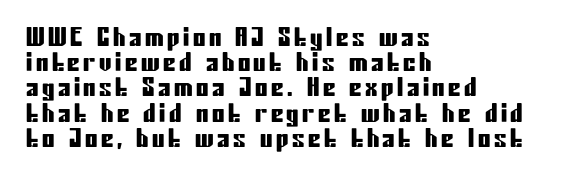
{"italic": "no", "underline": "no", "align": "left", "line_spacing": "tight", "line_spacing_ratio": 1.01, "glyph_px": 25}
